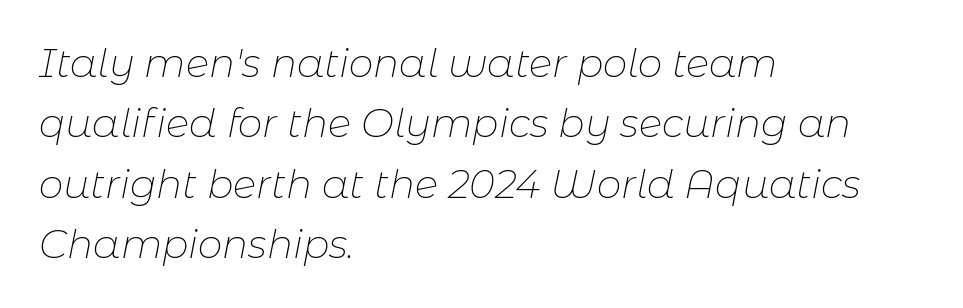
{"italic": "yes", "lean": "right", "slant_degrees": 11, "bold": "no", "weight": "thin", "width": "normal", "stroke_contrast": "low", "x_height": "medium", "monospaced": "no", "underline": "no", "align": "left", "line_spacing": "normal", "line_spacing_ratio": 1.55, "letter_spacing": "normal", "letter_spacing_em": 0.0, "glyph_px": 39}
